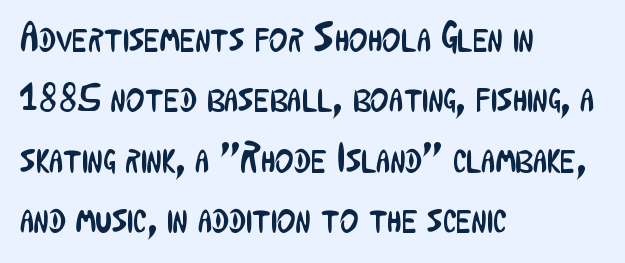
This sample is left-justified, so line endings fall wherever the words run out. Each letter's strokes conclude bluntly, with no projecting serifs. Students, observe: this is what conventionally led text looks like. Notice how the stems are strictly vertical — no italics here. Varying glyph widths throughout — classic text-font behaviour. Words float on clear page, feet unadorned.
